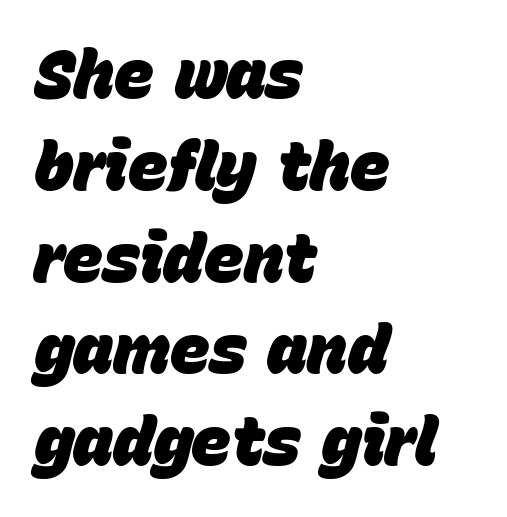
Q: Is the text bold? A: Yes.
Q: Is the text italic (slanted)? A: Yes, it leans right by about 15 degrees.
Q: Is the text underlined? A: No.
Q: How is the paragraph aligned? A: Left-aligned.
Q: Is the spacing between letters normal or unusually wide? A: Normal.
Q: Is the spacing between lines tight, normal or loose? A: Normal.
Q: Width (condensed, normal, or wide)? A: Normal.
Q: Stroke contrast? A: Low.
Q: x-height? A: Large.
Q: Monospaced? A: No.
